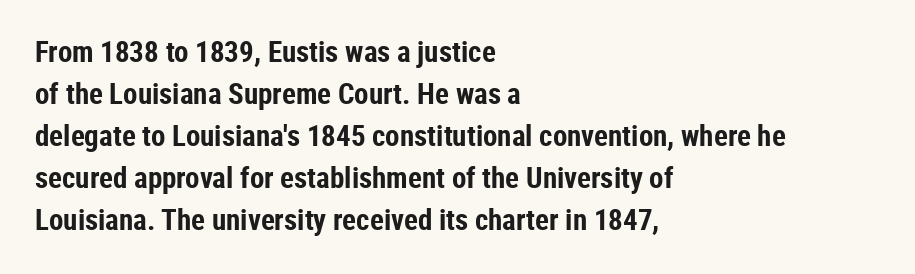
{"serif": "no", "italic": "no", "bold": "yes", "weight": "bold", "width": "condensed", "stroke_contrast": "low", "x_height": "medium", "monospaced": "no", "underline": "no", "align": "left", "line_spacing": "normal", "line_spacing_ratio": 1.45, "letter_spacing": "normal", "letter_spacing_em": 0.0, "glyph_px": 29}
